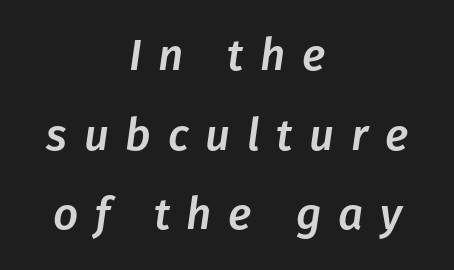
The image shows 44 px text type, italic (leaning right); set centered, line spacing 1.81x, unusually wide letter spacing (+0.38 em), not underlined; low stroke contrast and a medium x-height.
